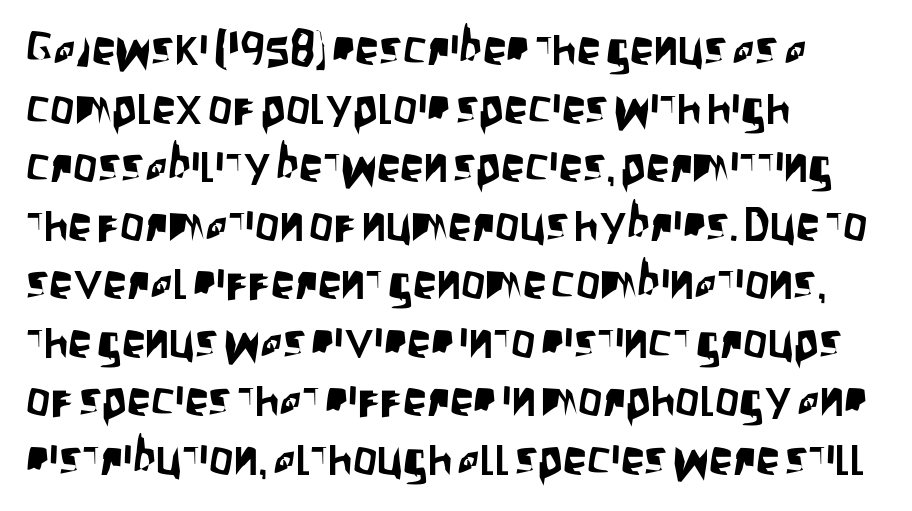
Do the characters align in a grid? No, the font is proportional. The passage is arranged the way most books set body copy — flush left. The font family rendered here belongs to the sans-serif group. Is the letter spacing exaggerated? No — it looks like the ordinary default. Descenders hang freely into open space. The type sits square on the baseline with zero lean.
